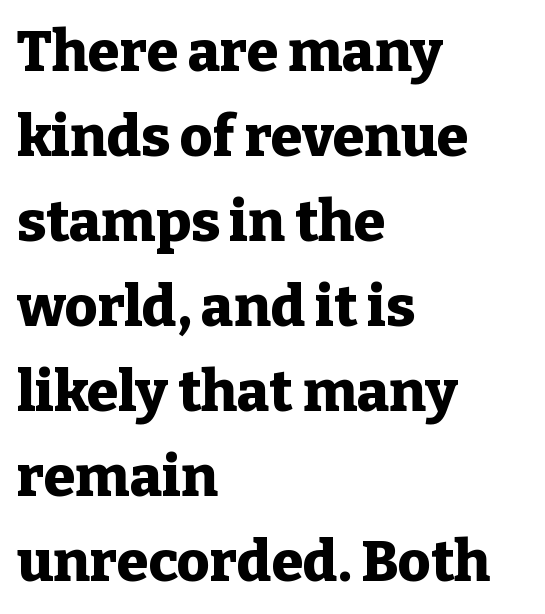
The image shows 57 px heavy serif type, upright; set left-aligned, normal line spacing (1.49x), normal letter spacing, not underlined; low stroke contrast and a medium x-height.
